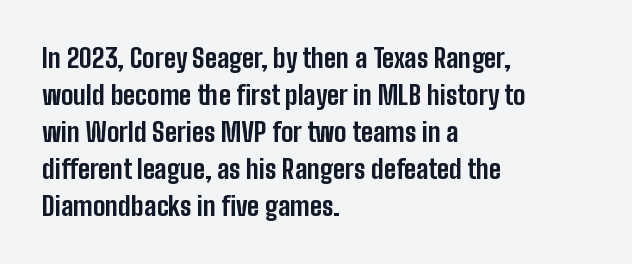
The image shows 26 px bold type, upright; set left-aligned, normal line spacing (1.42x), normal letter spacing, not underlined.
